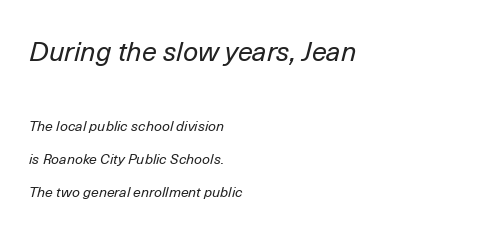
Q: Is the text bold? A: No.
Q: Is the text italic (slanted)? A: Yes, it leans right by about 14 degrees.
Q: Is the text underlined? A: No.
Q: How is the paragraph aligned? A: Left-aligned.
Q: Is the spacing between letters normal or unusually wide? A: Normal.
Q: Is the spacing between lines tight, normal or loose? A: Loose.
Q: Which block of text is set in a larger size, the first (top) or the second (bottom)? A: The first (top) one.
